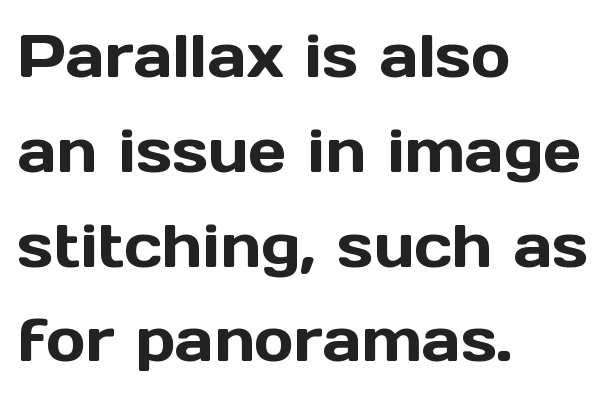
The image shows 60 px sans-serif type, upright; set left-aligned, normal line spacing (1.58x), normal letter spacing, not underlined; a medium x-height.
